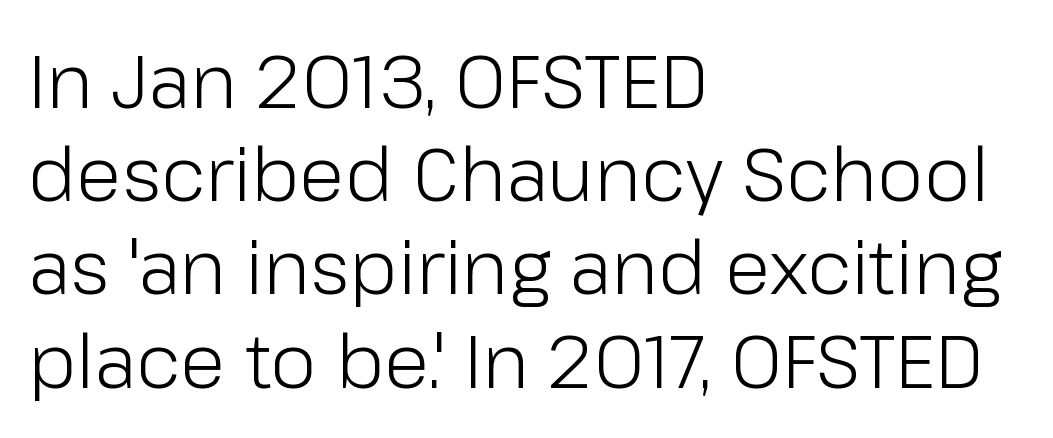
The image shows 74 px light sans-serif type, upright; set left-aligned, normal line spacing (1.26x), normal letter spacing, not underlined; low stroke contrast and a medium x-height.
